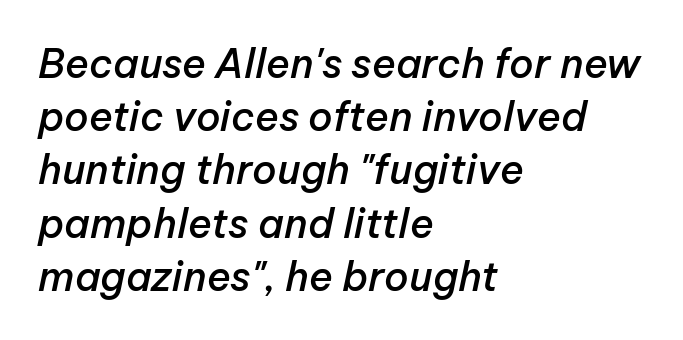
{"italic": "yes", "lean": "right", "slant_degrees": 12, "bold": "semi", "weight": "semibold", "width": "normal", "stroke_contrast": "low", "x_height": "medium", "monospaced": "no", "underline": "no", "align": "left", "line_spacing": "normal", "line_spacing_ratio": 1.33, "letter_spacing": "normal", "letter_spacing_em": 0.0, "glyph_px": 40}
